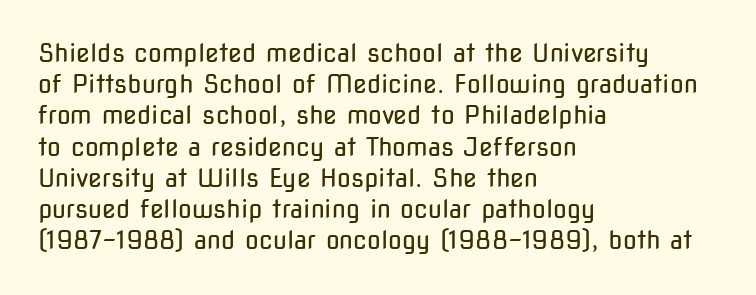
Q: Is the text bold? A: No.
Q: Is the text italic (slanted)? A: No, it is upright.
Q: Is the text underlined? A: No.
Q: How is the paragraph aligned? A: Left-aligned.
Q: Is the spacing between letters normal or unusually wide? A: Normal.
Q: Is the spacing between lines tight, normal or loose? A: Normal.
